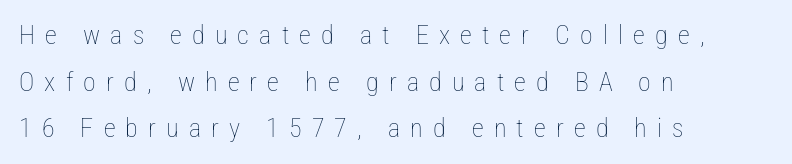
The image shows 26 px text type, upright; set left-aligned, line spacing 1.79x, unusually wide letter spacing (+0.39 em), not underlined.
